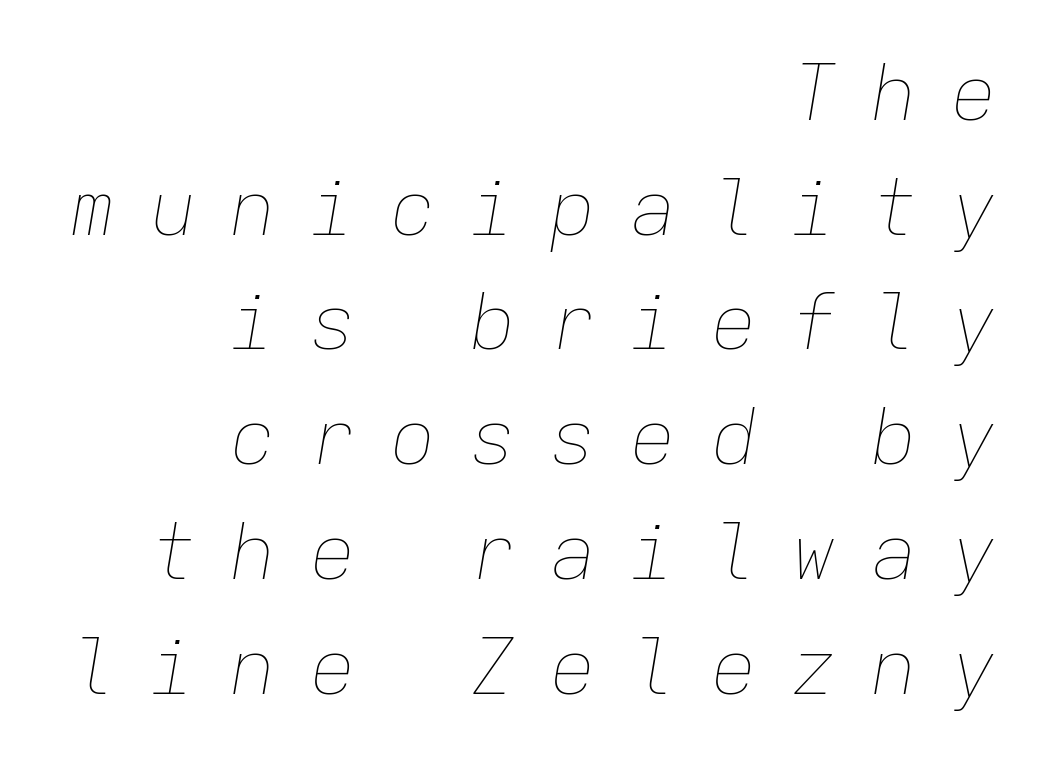
{"italic": "yes", "lean": "right", "slant_degrees": 9, "bold": "no", "weight": "thin", "width": "normal", "stroke_contrast": "low", "x_height": "medium", "monospaced": "yes", "underline": "no", "align": "right", "line_spacing": "normal", "line_spacing_ratio": 1.49, "letter_spacing": "wide", "letter_spacing_em": 0.44, "glyph_px": 77}
